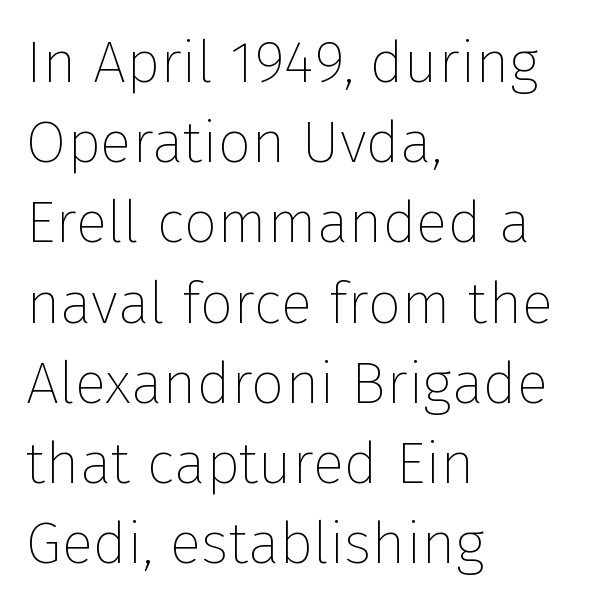
The image shows 59 px thin sans-serif type, upright; set left-aligned, normal line spacing (1.36x), normal letter spacing, not underlined; low stroke contrast and a medium x-height.
